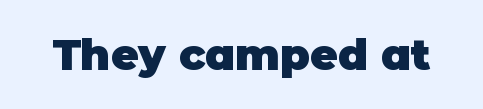
The image shows 43 px heavy sans-serif type, upright; set normal letter spacing, not underlined; low stroke contrast and a large x-height.
